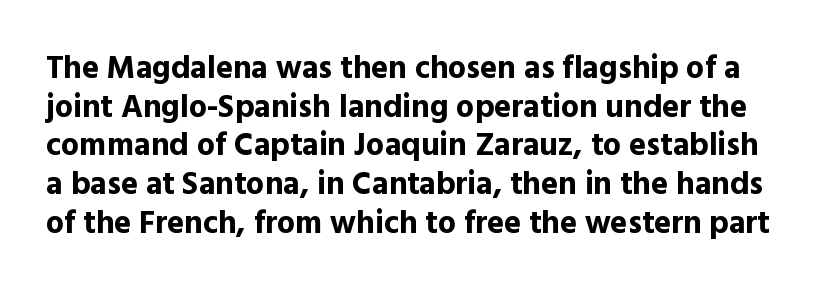
The image shows 32 px bold sans-serif type, upright; set line spacing 1.21x, normal letter spacing, not underlined; a medium x-height.
